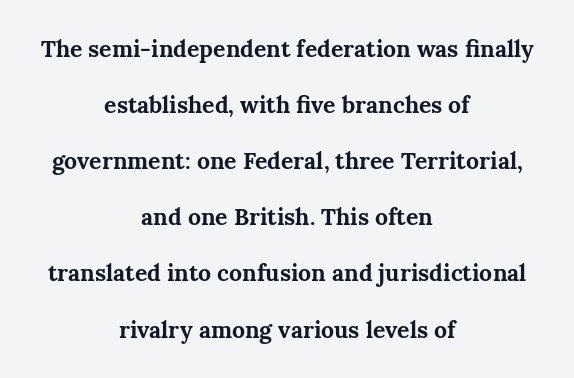
Q: Is the text bold? A: Yes.
Q: Is the text italic (slanted)? A: No, it is upright.
Q: Is the text underlined? A: No.
Q: How is the paragraph aligned? A: Centered.
Q: Is the spacing between letters normal or unusually wide? A: Normal.
Q: Is the spacing between lines tight, normal or loose? A: Loose.
